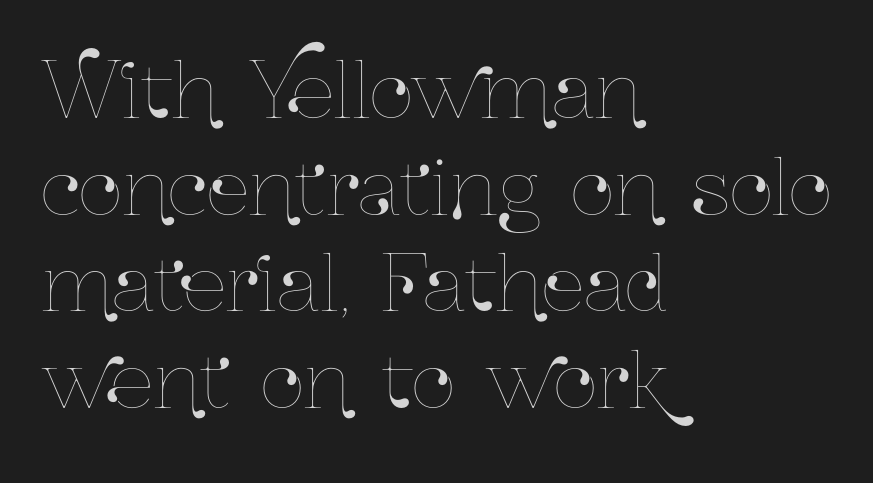
{"italic": "no", "width": "condensed", "stroke_contrast": "low", "x_height": "medium", "monospaced": "no", "underline": "no", "align": "left", "line_spacing": "normal", "line_spacing_ratio": 1.27, "letter_spacing": "normal", "letter_spacing_em": 0.0, "glyph_px": 76}
